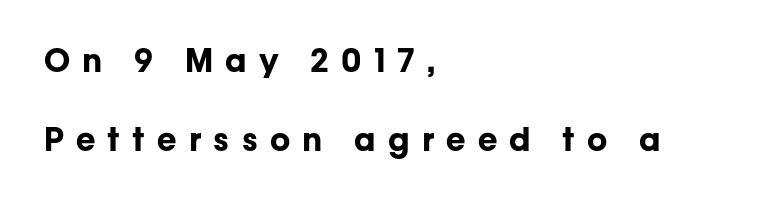
Q: Is the text bold? A: Yes.
Q: Is the text italic (slanted)? A: No, it is upright.
Q: Is the typeface a serif or a sans-serif typeface? A: Sans-serif.
Q: Is the text underlined? A: No.
Q: How is the paragraph aligned? A: Left-aligned.
Q: Is the spacing between letters normal or unusually wide? A: Unusually wide.
Q: Is the spacing between lines tight, normal or loose? A: Loose.
Q: Width (condensed, normal, or wide)? A: Normal.
Q: Stroke contrast? A: Low.
Q: x-height? A: Medium.
Q: Monospaced? A: No.
